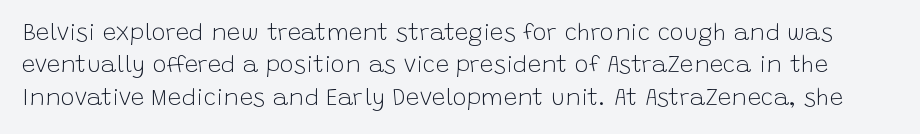
When letters stand straight like this, we call the style roman or upright. Between one letter and the next there's only the usual sliver of space. Summary of vertical rhythm: regular, with standard interline spacing. Glance below the letters and you will spot only blank space. No chunkiness to these letters — they're not bold.
